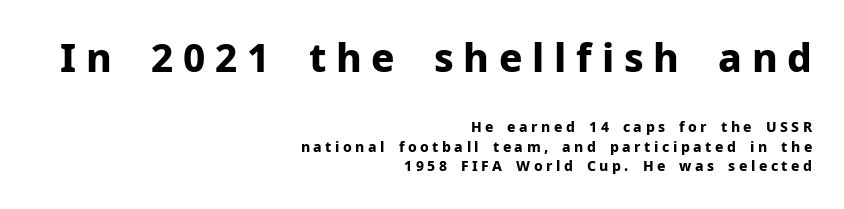
Q: Is the text bold? A: Yes.
Q: Is the text italic (slanted)? A: No, it is upright.
Q: Is the typeface a serif or a sans-serif typeface? A: Sans-serif.
Q: Is the text underlined? A: No.
Q: How is the paragraph aligned? A: Right-aligned.
Q: Is the spacing between letters normal or unusually wide? A: Unusually wide.
Q: Is the spacing between lines tight, normal or loose? A: Normal.
Q: Which block of text is set in a larger size, the first (top) or the second (bottom)? A: The first (top) one.
Q: Width (condensed, normal, or wide)? A: Normal.
Q: Stroke contrast? A: Low.
Q: x-height? A: Medium.
Q: Monospaced? A: No.
